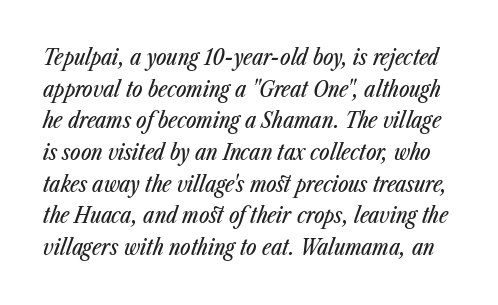
The image shows 22 px text type, italic (leaning right); set normal line spacing (1.44x), normal letter spacing, not underlined.
